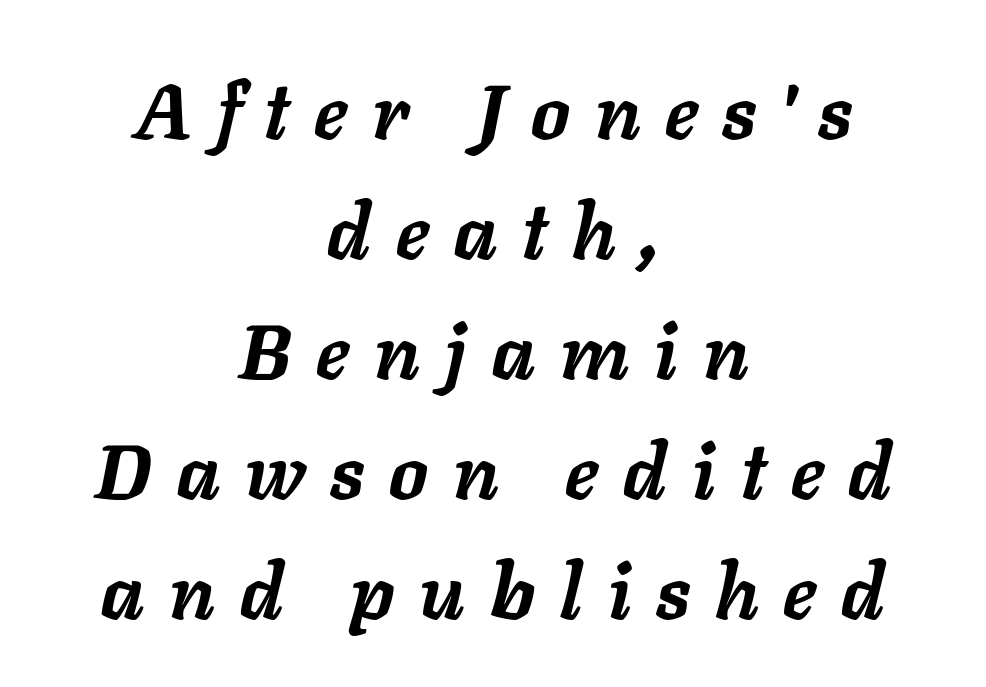
{"italic": "yes", "lean": "right", "slant_degrees": 11, "bold": "yes", "weight": "semibold", "width": "normal", "stroke_contrast": "low", "x_height": "medium", "monospaced": "no", "underline": "no", "align": "center", "line_spacing": "normal", "line_spacing_ratio": 1.56, "letter_spacing": "wide", "letter_spacing_em": 0.33, "glyph_px": 77}
